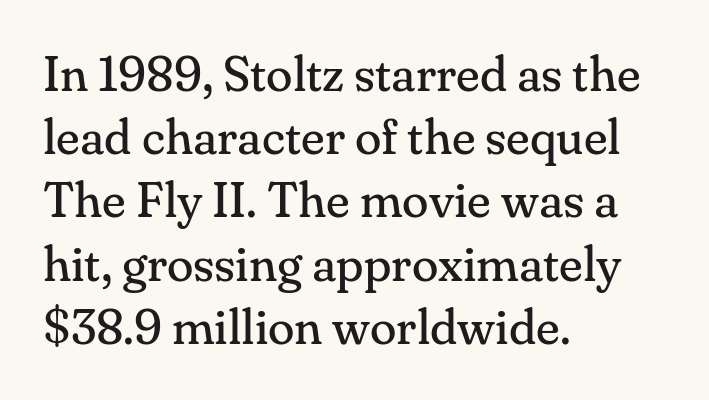
The image shows 49 px regular-weight serif type, upright; set left-aligned, normal line spacing (1.29x), normal letter spacing, not underlined; medium stroke contrast and a small x-height.
